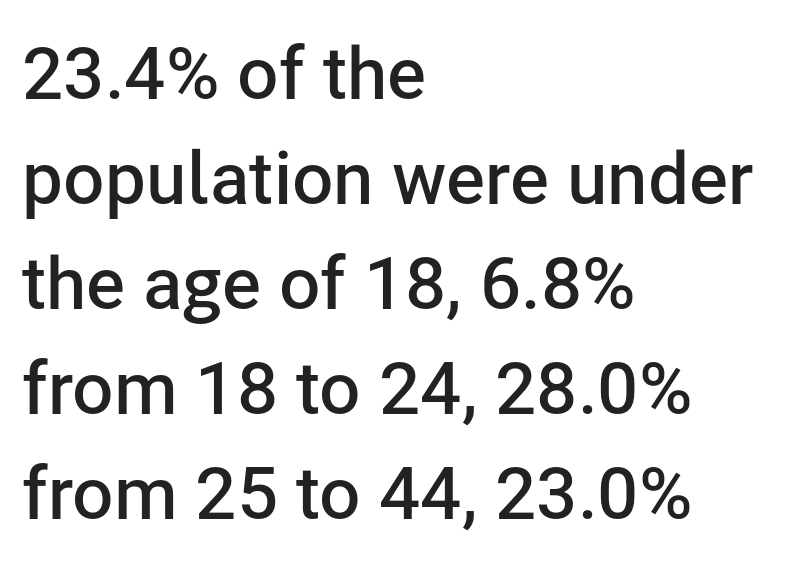
The image shows 73 px semibold sans-serif type, upright; set left-aligned, normal line spacing (1.44x), normal letter spacing, not underlined; low stroke contrast and a medium x-height.
